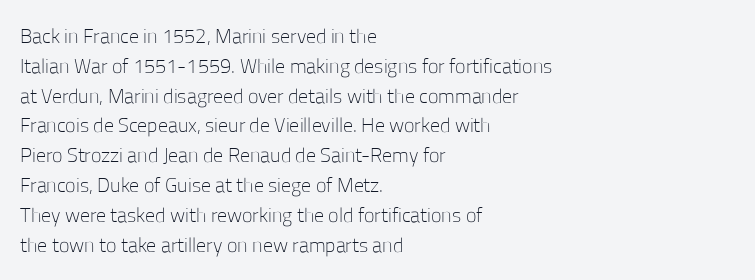
{"italic": "no", "bold": "no", "underline": "no", "align": "left", "line_spacing": "normal", "line_spacing_ratio": 1.49, "letter_spacing": "normal", "letter_spacing_em": 0.0, "glyph_px": 20}
